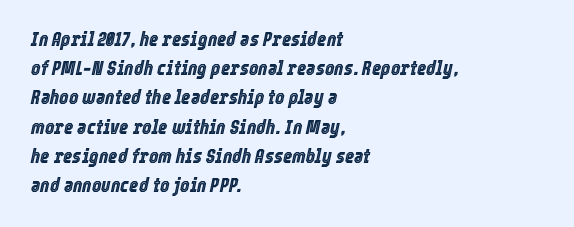
Q: Is the text italic (slanted)? A: Yes, it leans right by about 12 degrees.
Q: Is the text underlined? A: No.
Q: How is the paragraph aligned? A: Left-aligned.
Q: Is the spacing between letters normal or unusually wide? A: Normal.
Q: Is the spacing between lines tight, normal or loose? A: Normal.
